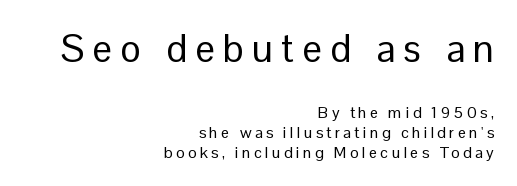
{"serif": "no", "italic": "no", "bold": "no", "weight": "regular", "width": "normal", "stroke_contrast": "low", "x_height": "medium", "monospaced": "no", "underline": "no", "align": "right", "line_spacing_ratio": 1.23, "letter_spacing": "wide", "letter_spacing_em": 0.21, "larger_block": "first", "size_ratio": 2.44, "glyph_px": 39}
